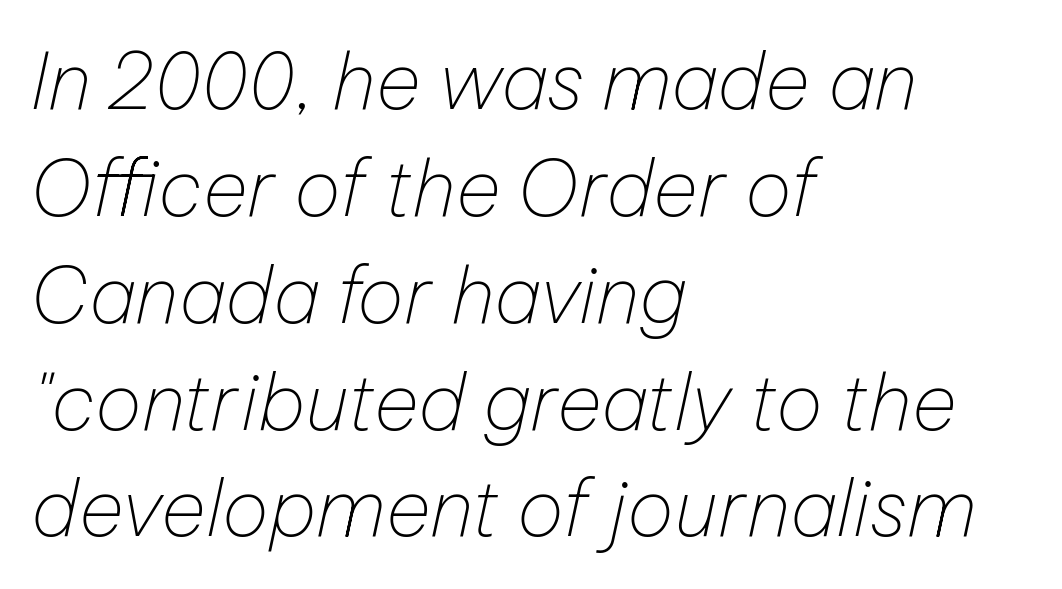
{"italic": "yes", "lean": "right", "slant_degrees": 12, "bold": "no", "weight": "thin", "width": "normal", "stroke_contrast": "low", "x_height": "medium", "monospaced": "no", "underline": "no", "align": "left", "line_spacing": "normal", "line_spacing_ratio": 1.37, "letter_spacing": "normal", "letter_spacing_em": 0.0, "glyph_px": 78}
